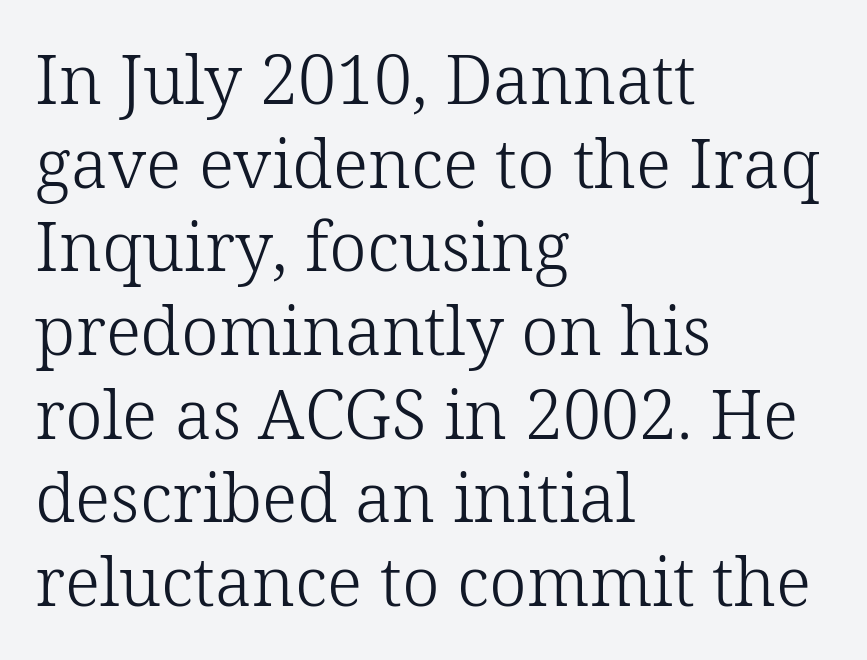
Q: Is the text bold? A: No.
Q: Is the text italic (slanted)? A: No, it is upright.
Q: Is the typeface a serif or a sans-serif typeface? A: Serif.
Q: Is the text underlined? A: No.
Q: How is the paragraph aligned? A: Left-aligned.
Q: Is the spacing between letters normal or unusually wide? A: Normal.
Q: Width (condensed, normal, or wide)? A: Normal.
Q: Stroke contrast? A: Low.
Q: x-height? A: Medium.
Q: Monospaced? A: No.
